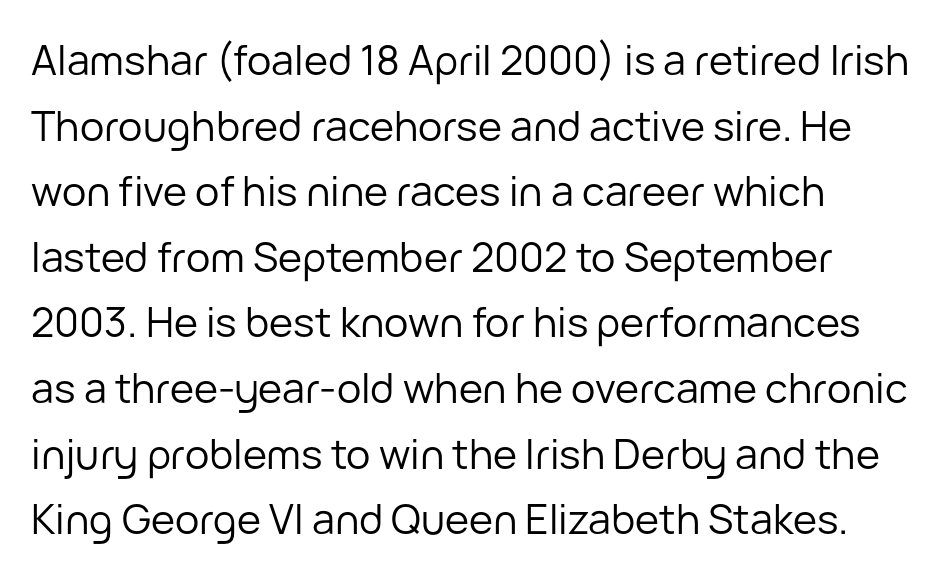
{"serif": "no", "italic": "no", "bold": "no", "weight": "regular", "width": "normal", "stroke_contrast": "low", "x_height": "medium", "monospaced": "no", "underline": "no", "line_spacing": "normal", "line_spacing_ratio": 1.6, "letter_spacing": "normal", "letter_spacing_em": 0.0, "glyph_px": 41}
